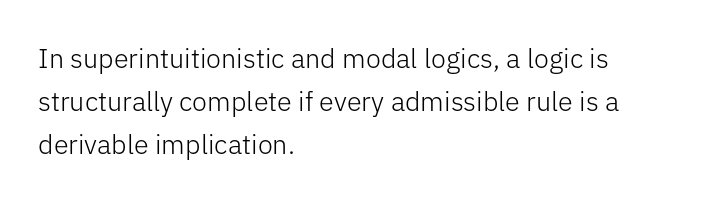
Posture: straight, roman, zero tilt. Notice how descenders clear the ascenders below comfortably — that's standard leading. Visually the block forms a straight wall on the left and a jagged coastline on the right. Descenders hang freely into open space. The type is set solid horizontally, with unmodified tracking. Heft: none added — not bold.
